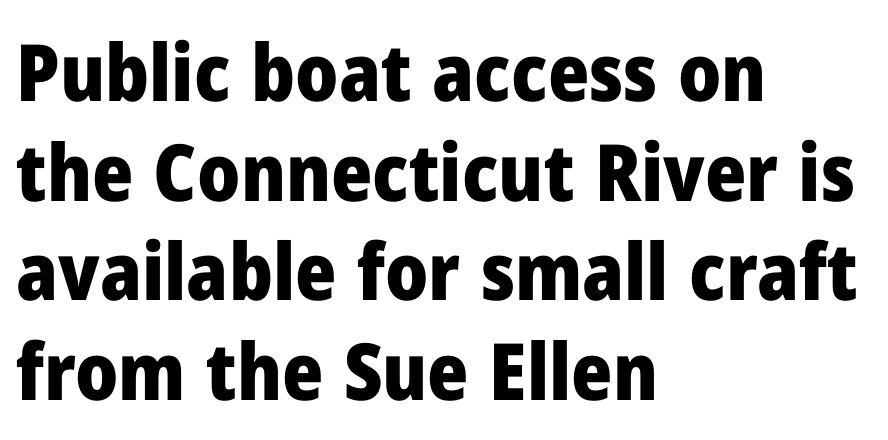
Q: Is the text bold? A: Yes.
Q: Is the text italic (slanted)? A: No, it is upright.
Q: Is the typeface a serif or a sans-serif typeface? A: Sans-serif.
Q: Is the text underlined? A: No.
Q: How is the paragraph aligned? A: Left-aligned.
Q: Is the spacing between letters normal or unusually wide? A: Normal.
Q: Is the spacing between lines tight, normal or loose? A: Normal.
Q: Width (condensed, normal, or wide)? A: Normal.
Q: Stroke contrast? A: Low.
Q: x-height? A: Medium.
Q: Monospaced? A: No.
